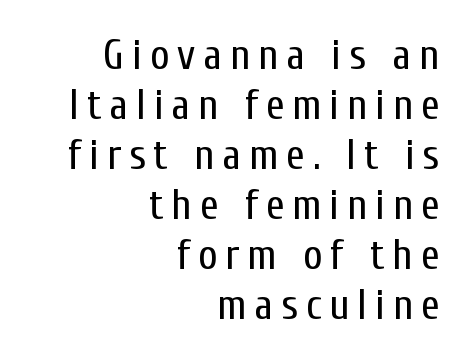
The image shows 42 px regular-weight, condensed sans-serif type, upright; set right-aligned, line spacing 1.19x, not underlined; low stroke contrast and a medium x-height.
